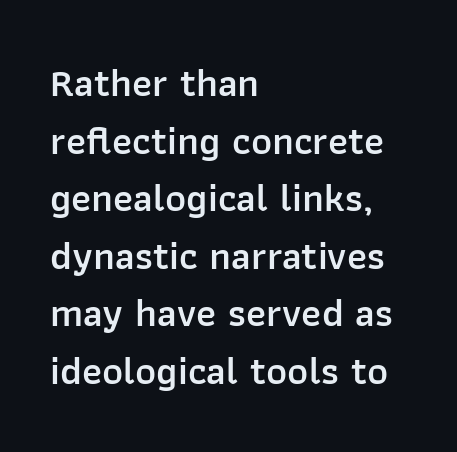
Notice how the passage keeps a crisp vertical edge on the left only. Line spacing here is normal. Standard letterfit; no display-style spreading of the glyphs. Italic: no, the glyphs are upright roman. The typesetting leans somewhat heavy: a semibold.
